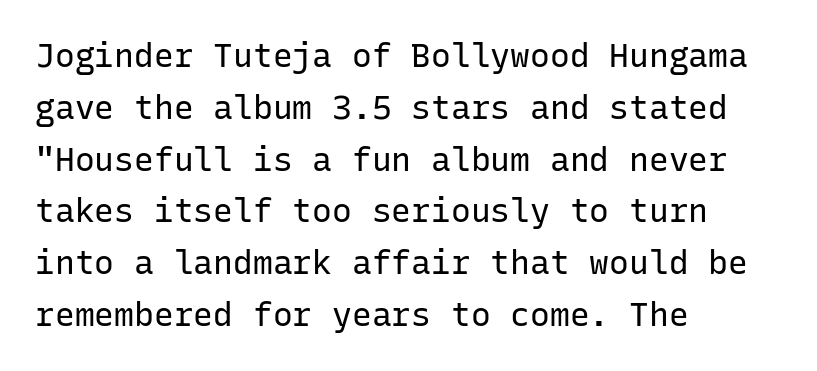
{"serif": "no", "italic": "no", "bold": "no", "weight": "regular", "width": "normal", "stroke_contrast": "low", "x_height": "medium", "monospaced": "yes", "underline": "no", "align": "left", "line_spacing": "normal", "line_spacing_ratio": 1.57, "letter_spacing": "normal", "letter_spacing_em": 0.0, "glyph_px": 33}
